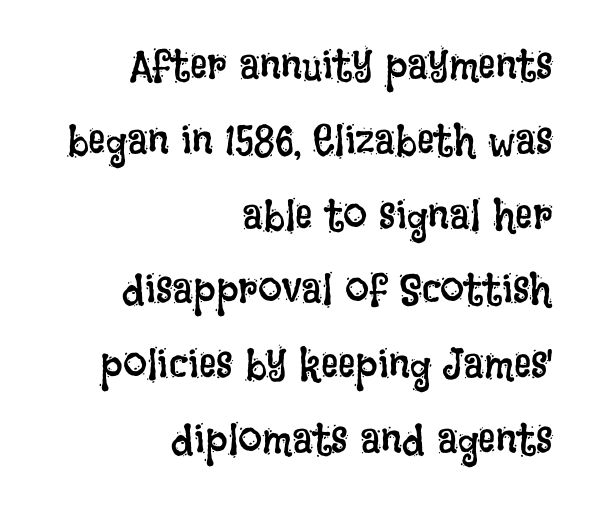
{"italic": "no", "bold": "no", "weight": "regular", "width": "condensed", "stroke_contrast": "low", "x_height": "large", "monospaced": "no", "underline": "no", "align": "right", "line_spacing_ratio": 1.74, "letter_spacing": "normal", "letter_spacing_em": 0.0, "glyph_px": 43}
